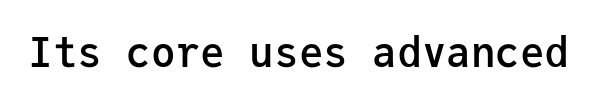
{"serif": "no", "italic": "no", "bold": "semi", "weight": "semibold", "width": "normal", "stroke_contrast": "low", "x_height": "medium", "monospaced": "yes", "underline": "no", "letter_spacing": "normal", "letter_spacing_em": 0.0, "glyph_px": 41}
